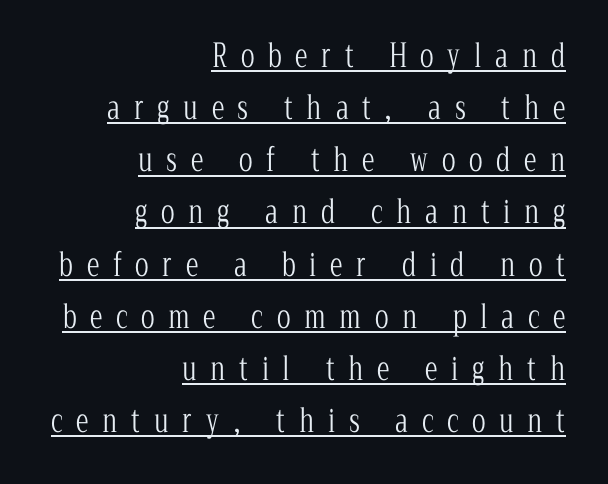
The horizontal fit of the characters is loose and conspicuously gappy. In terms of leading, this rendering sits right in the middle. Each letter keeps its own natural width here, so spacing adapts to shape. Small tapered or slab feet sit at the stroke ends, so this counts as serif. The axis of the letterforms is exactly vertical. Horizontally, the lines are justified to the trailing edge only.
